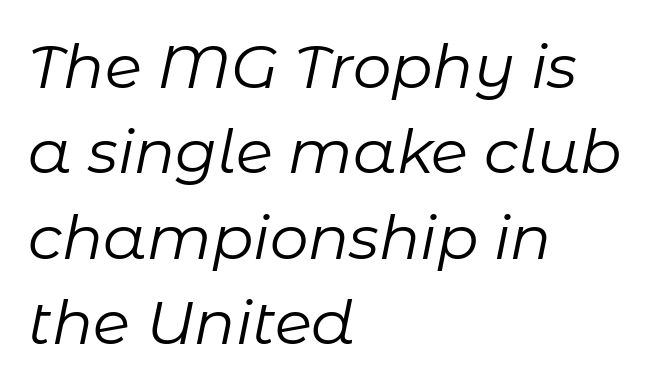
Visually the block forms a straight wall on the left and a jagged coastline on the right. Does extra space separate the letters? No, they use regular spacing. Vertical stems look standard width or narrower in stroke. Looks like regular typesetting: each glyph gets only the width it needs.
